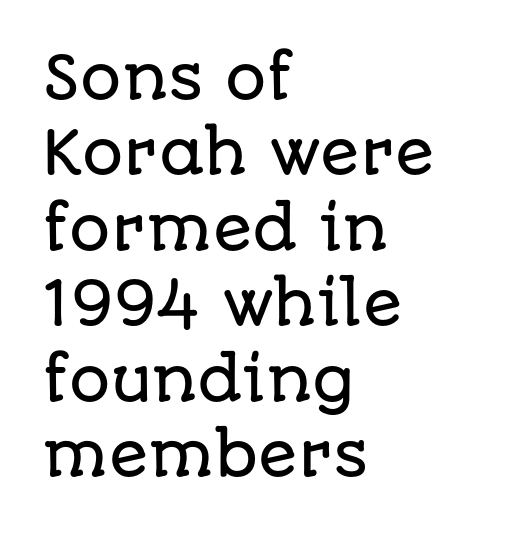
Line beginnings align vertically; line endings do not. Posture: straight, roman, zero tilt. The space between consecutive lines is moderate. What kind of face is this? One without serifs — a sans.
